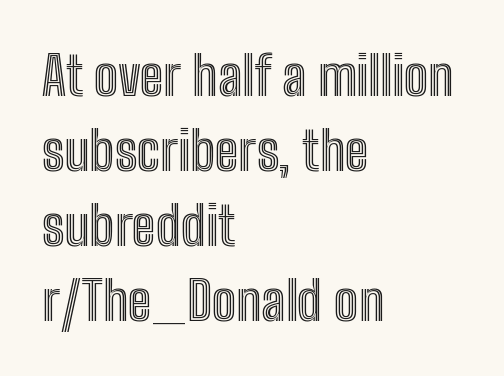
The image shows 54 px condensed type, upright; set left-aligned, normal line spacing (1.39x), normal letter spacing, not underlined; a medium x-height.
